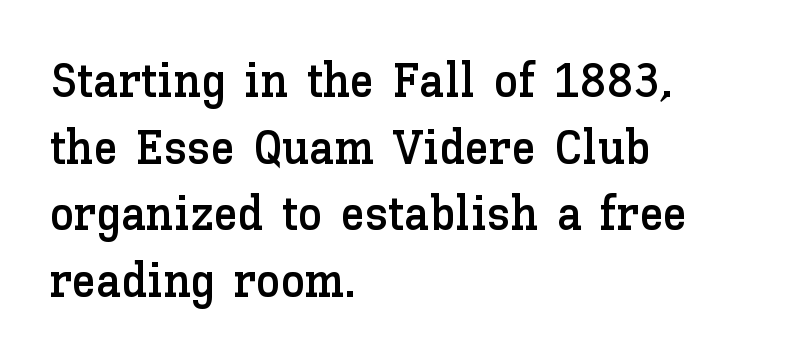
A clean baseline with only descenders dipping below it. Here the glyphs are tracked normally, forming tight word shapes. The lettering stays uniformly vertical, giving the passage a roman look. In CSS terms this would be text-align: left. Horizontal bands of white between lines are of average thickness. These lines are rendered in a variable-pitch font.
